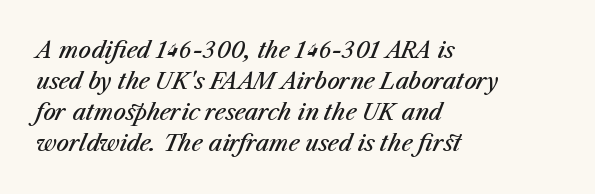
The image shows 22 px text type, italic (leaning right); set left-aligned, normal line spacing (1.41x), normal letter spacing, not underlined.
